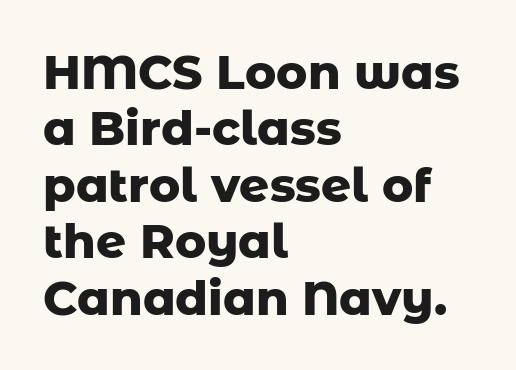
The sample has been set heavy, in full bold. Note the varied advance widths — an 'i' is clearly narrower than an 'm'. The lettering holds an erect, upright posture throughout. Only glyphs here, with clear space below each row. Compared with typical body copy, the letter spacing here is the same.
